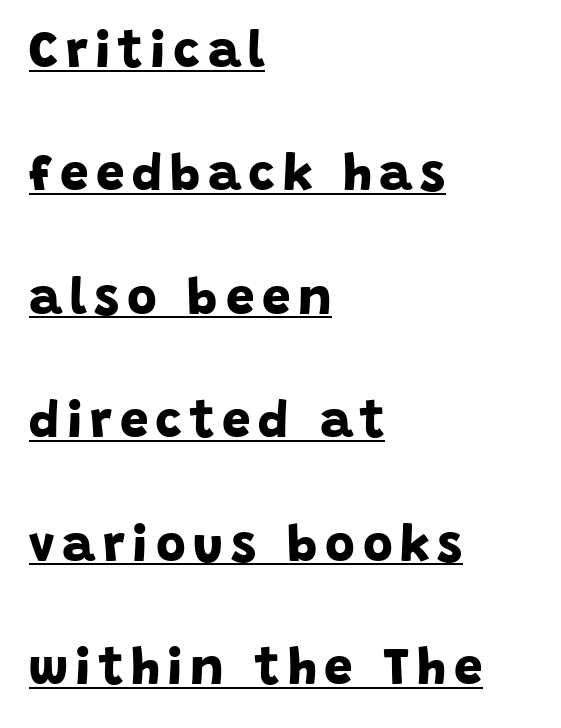
Q: Is the text bold? A: Yes.
Q: Is the typeface a serif or a sans-serif typeface? A: Sans-serif.
Q: Is the text underlined? A: Yes.
Q: How is the paragraph aligned? A: Left-aligned.
Q: Is the spacing between lines tight, normal or loose? A: Loose.
Q: Width (condensed, normal, or wide)? A: Normal.
Q: Stroke contrast? A: Low.
Q: x-height? A: Large.
Q: Monospaced? A: No.
